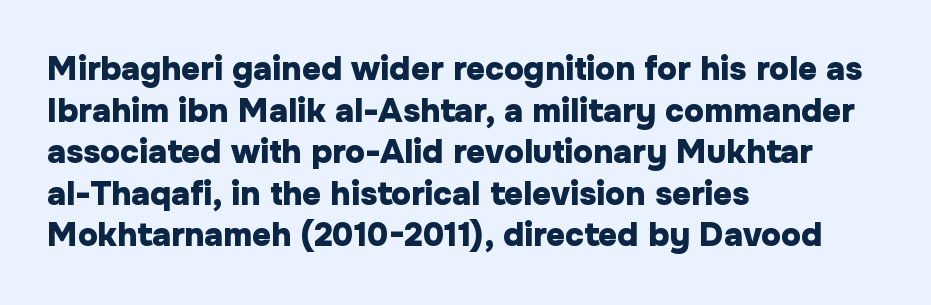
{"serif": "no", "italic": "no", "bold": "yes", "weight": "heavy", "width": "normal", "stroke_contrast": "low", "x_height": "medium", "monospaced": "no", "underline": "no", "align": "left", "line_spacing": "normal", "line_spacing_ratio": 1.26, "letter_spacing": "normal", "letter_spacing_em": 0.0, "glyph_px": 33}
